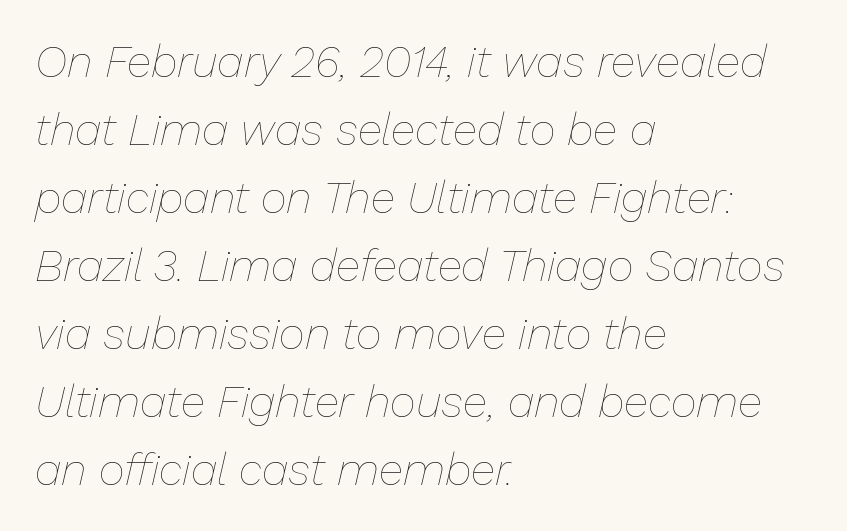
The letters look calm and open, with moderate or lighter stems. The rows are spaced the way most documents space them. Visually the block forms a straight wall on the left and a jagged coastline on the right. Spacing verdict: proportional, widths tailored to each character. Only glyphs here, with clear space below each row.
